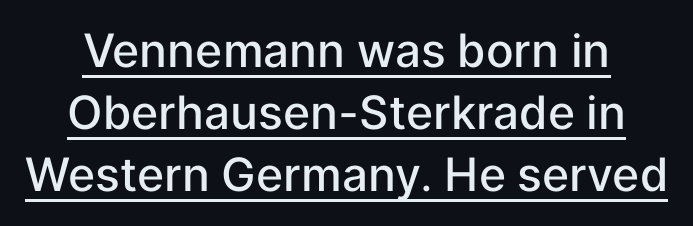
{"serif": "no", "italic": "no", "bold": "semi", "weight": "semibold", "width": "normal", "stroke_contrast": "low", "x_height": "medium", "monospaced": "no", "underline": "yes", "line_spacing": "normal", "line_spacing_ratio": 1.35, "letter_spacing": "normal", "letter_spacing_em": 0.0, "glyph_px": 46}
